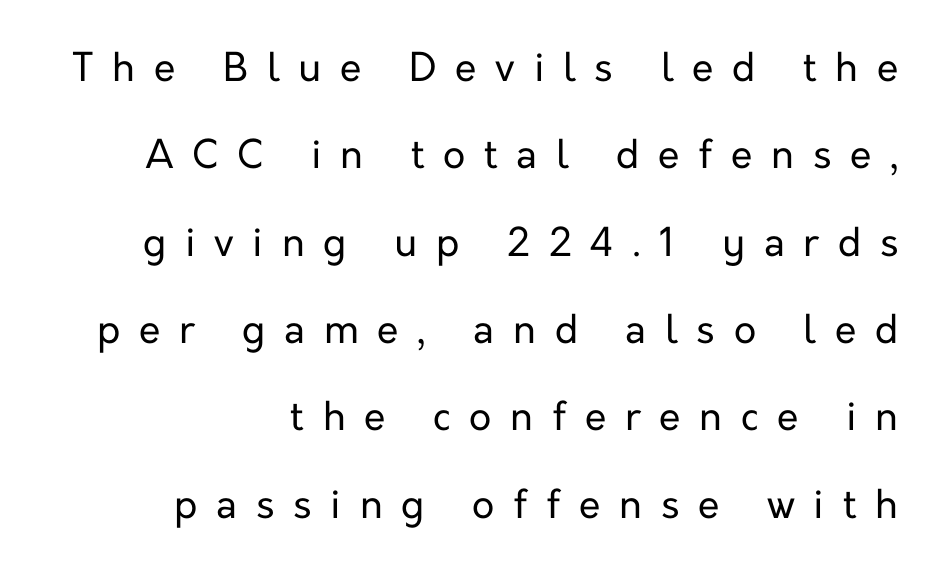
The image shows 39 px regular-weight sans-serif type, upright; set right-aligned, loose line spacing (2.24x), unusually wide letter spacing (+0.48 em), not underlined; low stroke contrast and a medium x-height.
